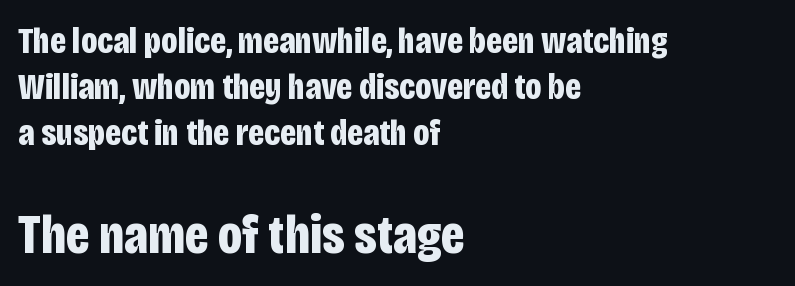
{"serif": "no", "italic": "no", "bold": "yes", "weight": "bold", "width": "condensed", "stroke_contrast": "low", "x_height": "large", "monospaced": "no", "underline": "no", "align": "left", "line_spacing": "normal", "line_spacing_ratio": 1.25, "letter_spacing": "normal", "letter_spacing_em": 0.0, "larger_block": "second", "size_ratio": 1.49, "glyph_px": 55}
